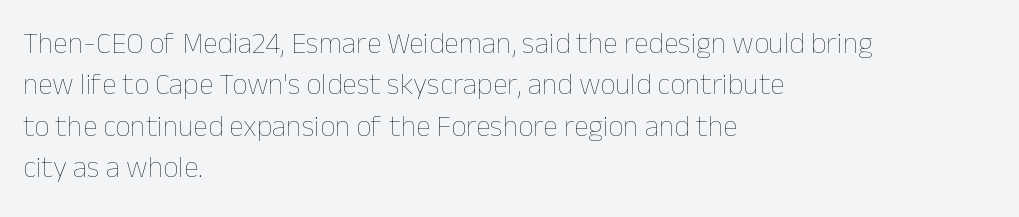
Q: Is the text bold? A: No.
Q: Is the text italic (slanted)? A: No, it is upright.
Q: Is the text underlined? A: No.
Q: How is the paragraph aligned? A: Left-aligned.
Q: Is the spacing between letters normal or unusually wide? A: Normal.
Q: Is the spacing between lines tight, normal or loose? A: Normal.
Q: Width (condensed, normal, or wide)? A: Normal.
Q: Stroke contrast? A: Low.
Q: x-height? A: Medium.
Q: Monospaced? A: No.
